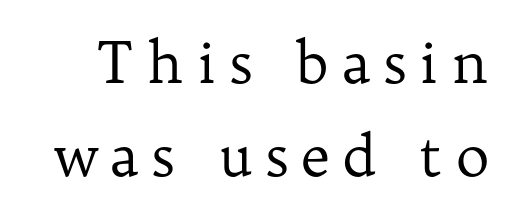
The image shows 57 px regular-weight serif type, upright; set normal line spacing (1.64x), unusually wide letter spacing (+0.22 em), not underlined; low stroke contrast and a medium x-height.
